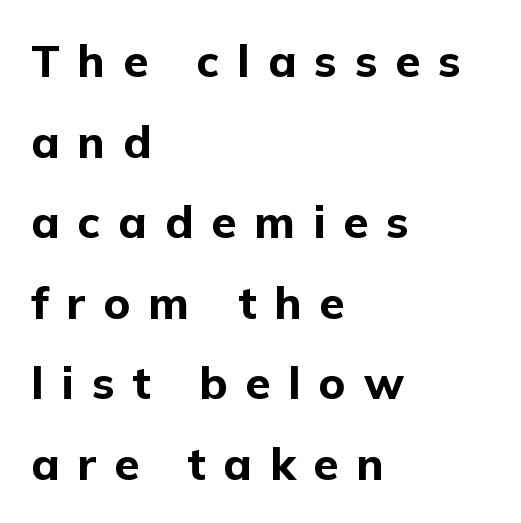
{"serif": "no", "italic": "no", "bold": "yes", "weight": "bold", "width": "normal", "stroke_contrast": "low", "x_height": "medium", "monospaced": "no", "underline": "no", "align": "left", "line_spacing_ratio": 1.79, "letter_spacing": "wide", "letter_spacing_em": 0.4, "glyph_px": 45}
